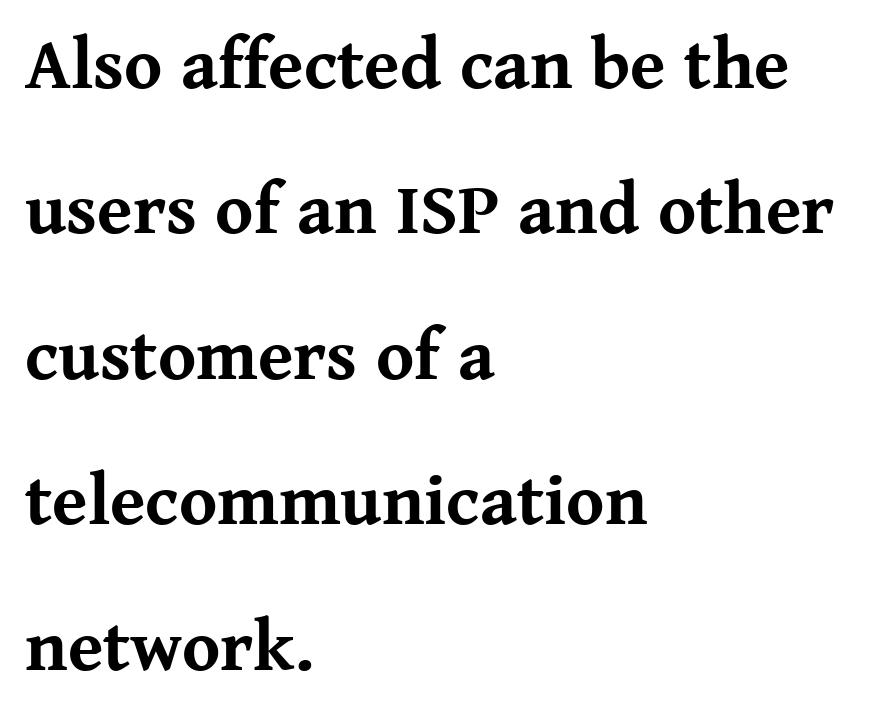
Does the lettering tilt? It doesn't — this is upright. This sample has the flowing, uneven cadence of proportional lettering. Little horizontal feet cap the strokes, marking this as serif type. Caption: bold face, heavy strokes.
